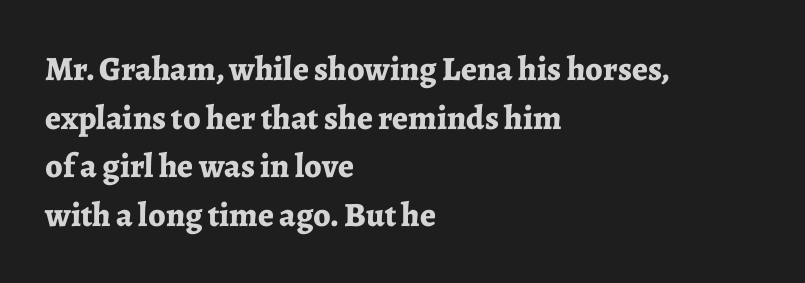
Q: Is the text bold? A: Yes.
Q: Is the text italic (slanted)? A: No, it is upright.
Q: Is the typeface a serif or a sans-serif typeface? A: Serif.
Q: Is the text underlined? A: No.
Q: How is the paragraph aligned? A: Left-aligned.
Q: Is the spacing between letters normal or unusually wide? A: Normal.
Q: Is the spacing between lines tight, normal or loose? A: Normal.
Q: Width (condensed, normal, or wide)? A: Normal.
Q: Stroke contrast? A: Low.
Q: x-height? A: Medium.
Q: Monospaced? A: No.
